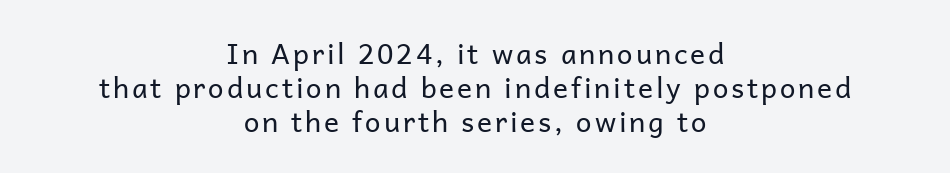
The image shows 28 px regular-weight sans-serif type, upright; set centered, line spacing 1.22x, not underlined; low stroke contrast and a medium x-height.
